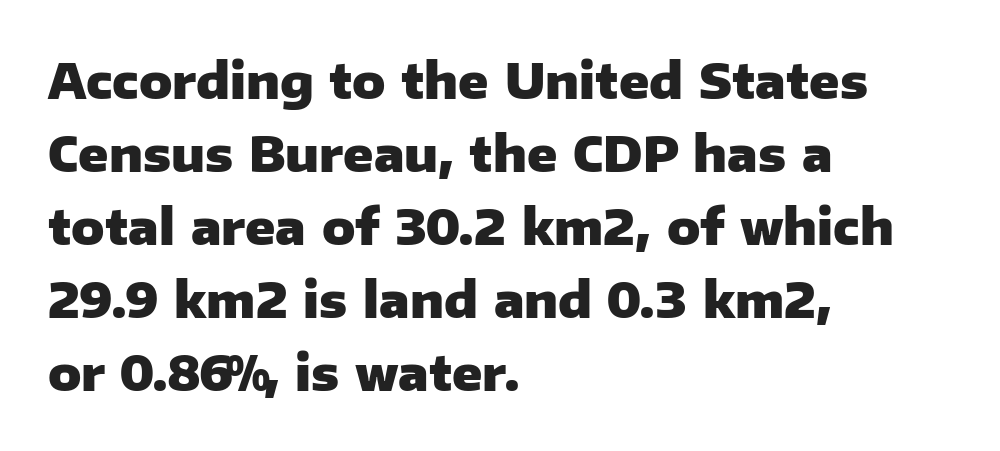
The image shows 49 px heavy sans-serif type, upright; set left-aligned, normal line spacing (1.49x), normal letter spacing, not underlined; low stroke contrast and a medium x-height.
